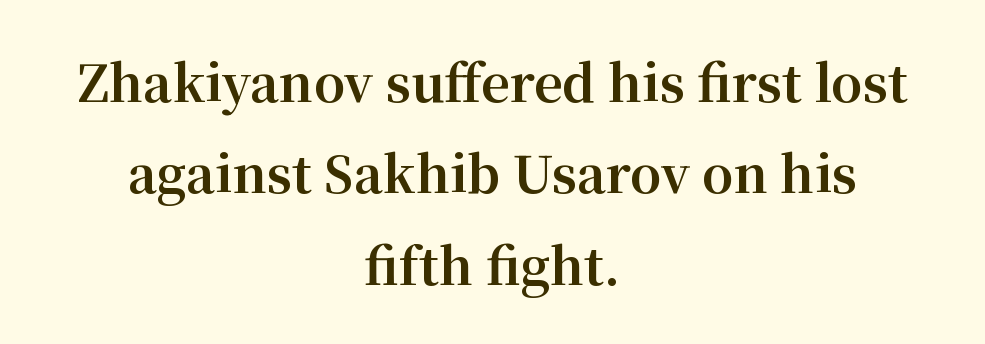
{"serif": "yes", "italic": "no", "bold": "yes", "weight": "bold", "width": "normal", "stroke_contrast": "medium", "x_height": "medium", "monospaced": "no", "underline": "no", "align": "center", "line_spacing_ratio": 1.83, "letter_spacing": "normal", "letter_spacing_em": 0.0, "glyph_px": 50}
